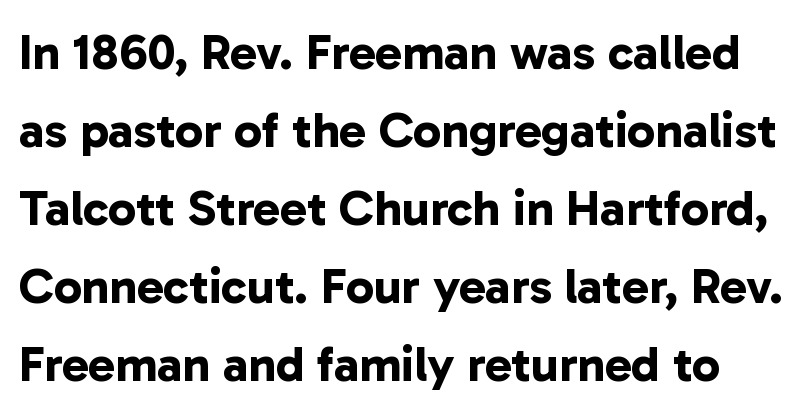
Each word holds together tightly as a unit, with standard inter-letter gaps. The face used here is proportionally spaced, like ordinary book or web type. The gap between lines stays unmarked. The glyphs in this specimen are sans serif. Leading matches the norm, producing a regular column. Thick stems and heavy bowls — unmistakably bold.
